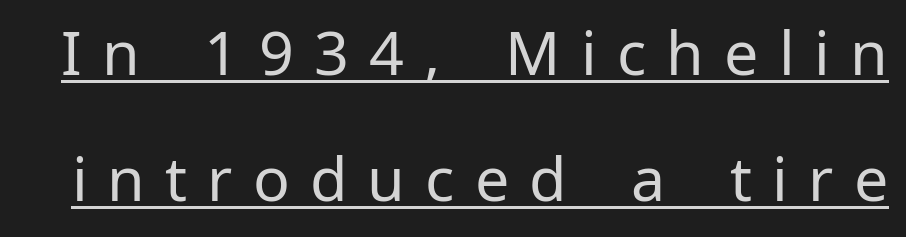
{"serif": "no", "italic": "no", "bold": "no", "weight": "regular", "width": "normal", "stroke_contrast": "low", "x_height": "medium", "monospaced": "no", "underline": "yes", "line_spacing": "loose", "line_spacing_ratio": 2.06, "letter_spacing": "wide", "letter_spacing_em": 0.33, "glyph_px": 61}
